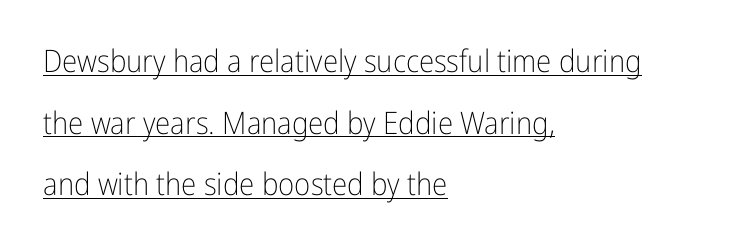
Q: Is the text bold? A: No.
Q: Is the text italic (slanted)? A: No, it is upright.
Q: Is the typeface a serif or a sans-serif typeface? A: Sans-serif.
Q: Is the text underlined? A: Yes.
Q: How is the paragraph aligned? A: Left-aligned.
Q: Is the spacing between letters normal or unusually wide? A: Normal.
Q: Is the spacing between lines tight, normal or loose? A: Loose.
Q: Width (condensed, normal, or wide)? A: Condensed.
Q: Stroke contrast? A: Low.
Q: x-height? A: Medium.
Q: Monospaced? A: No.
